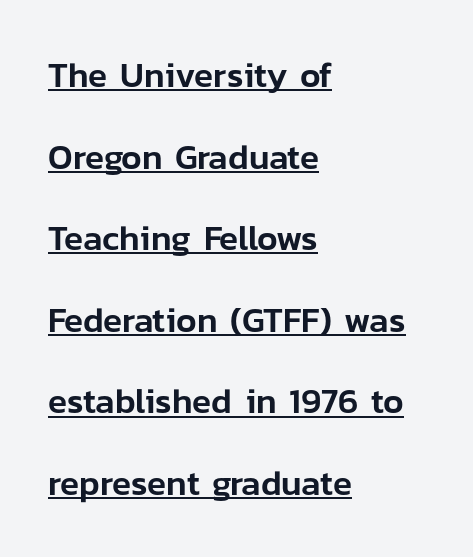
Underline: present. Honestly, the letter spacing is just normal — you wouldn't notice it. Reading down the block, your eye returns to a fixed left position each line. A typesetter would call this proportional, since set widths differ per character.
